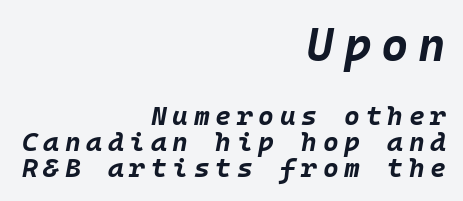
Between these two stacked blocks, the higher one wins on size. Successive baselines arrive quickly, one right under another. Substantial extra tracking has been applied to these lines. Posture: slanted. Line endings align vertically; line beginnings do not.
